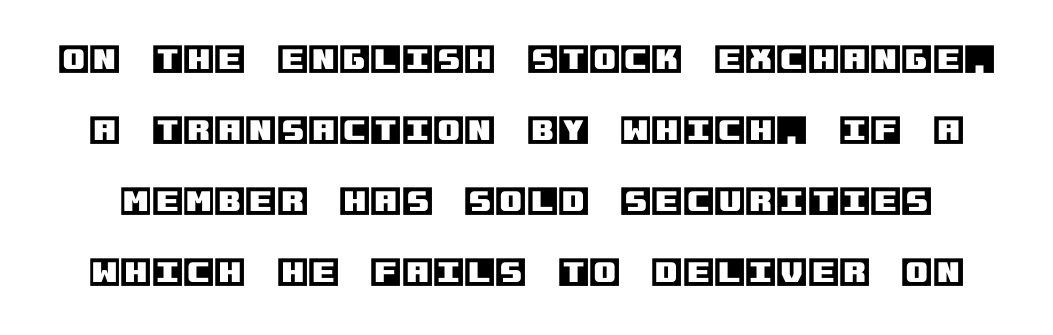
The image shows 32 px text type, upright; set loose line spacing (2.22x), normal letter spacing, not underlined; a large x-height.
